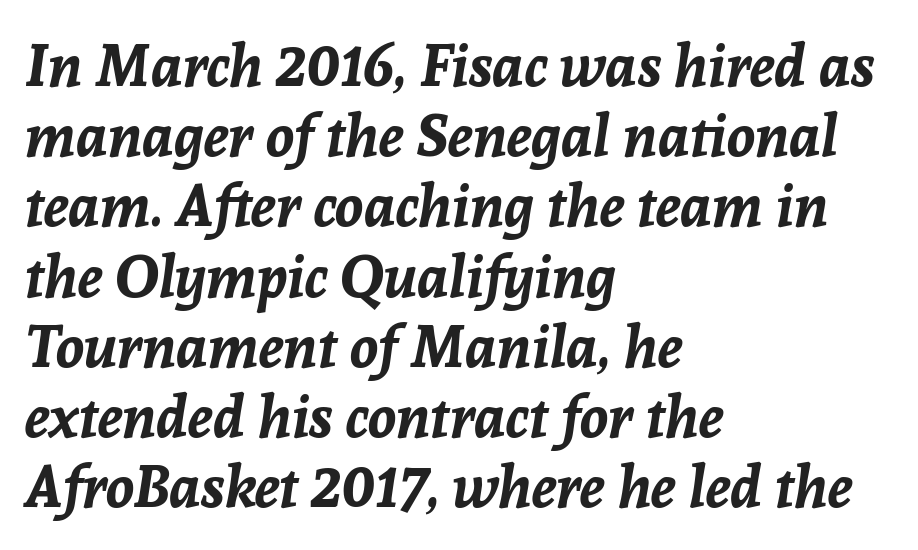
The image shows 58 px bold type, italic (leaning right); set left-aligned, line spacing 1.21x, normal letter spacing, not underlined; low stroke contrast and a medium x-height.
